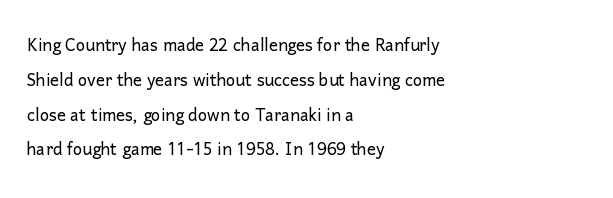
All the whitespace from short lines collects on the right. No extra tracking has been applied to these lines. Characters remain perfectly vertical along every line. The space beneath each line is pristine and unruled. Vertical stems look standard width or narrower in stroke.
